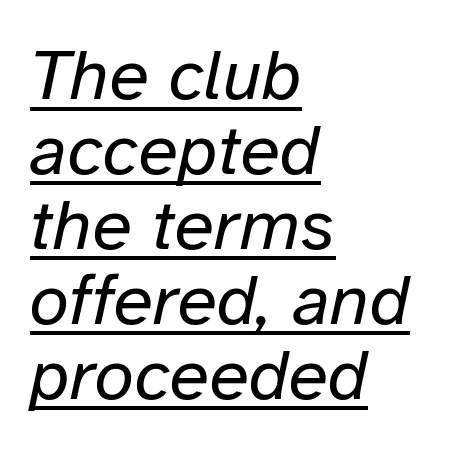
Q: Is the text bold? A: No.
Q: Is the text italic (slanted)? A: Yes, it leans right by about 12 degrees.
Q: Is the text underlined? A: Yes.
Q: How is the paragraph aligned? A: Left-aligned.
Q: Is the spacing between letters normal or unusually wide? A: Normal.
Q: Is the spacing between lines tight, normal or loose? A: Tight.
Q: Width (condensed, normal, or wide)? A: Normal.
Q: Stroke contrast? A: Low.
Q: x-height? A: Medium.
Q: Monospaced? A: No.
